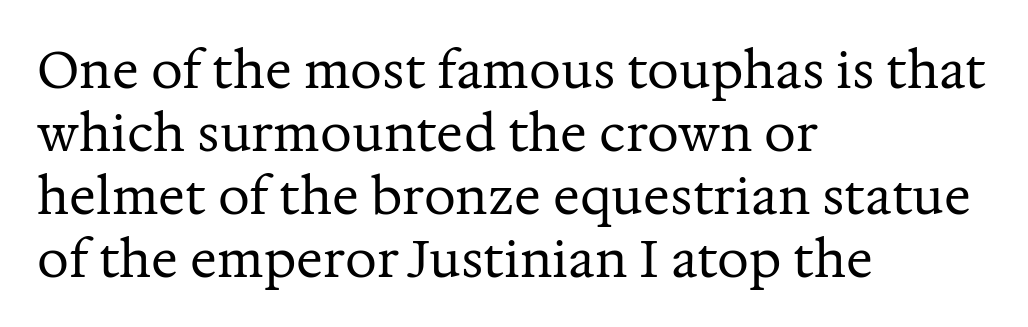
The image shows 50 px regular-weight serif type, upright; set left-aligned, normal line spacing (1.26x), normal letter spacing, not underlined; medium stroke contrast and a medium x-height.
